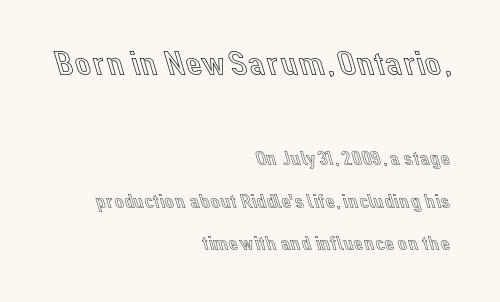
{"width": "normal", "x_height": "medium", "monospaced": "no", "underline": "no", "align": "right", "line_spacing": "loose", "line_spacing_ratio": 2.03, "letter_spacing": "normal", "letter_spacing_em": 0.0, "larger_block": "first", "size_ratio": 1.71, "glyph_px": 36}
